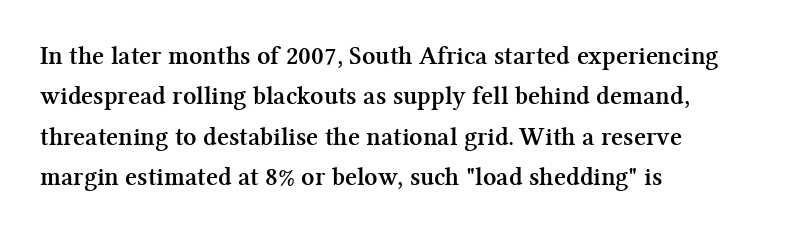
Q: Is the text bold? A: Yes.
Q: Is the text italic (slanted)? A: No, it is upright.
Q: Is the text underlined? A: No.
Q: How is the paragraph aligned? A: Left-aligned.
Q: Is the spacing between letters normal or unusually wide? A: Normal.
Q: Is the spacing between lines tight, normal or loose? A: Normal.
